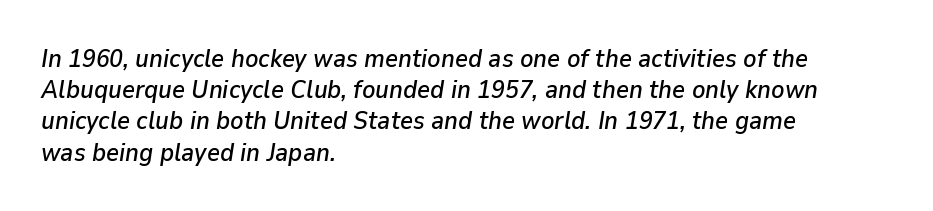
The image shows 25 px text type, italic (leaning right); set left-aligned, normal line spacing (1.25x), normal letter spacing, not underlined.
